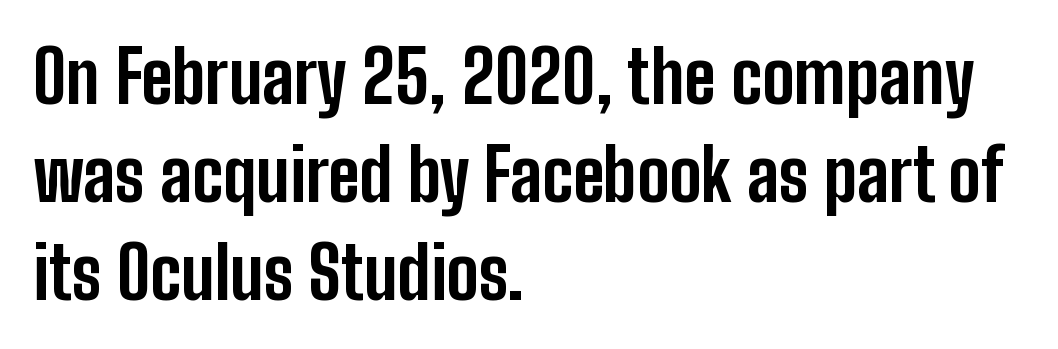
{"serif": "no", "italic": "no", "bold": "yes", "weight": "bold", "width": "condensed", "stroke_contrast": "low", "x_height": "medium", "monospaced": "no", "underline": "no", "align": "left", "line_spacing": "normal", "line_spacing_ratio": 1.36, "letter_spacing": "normal", "letter_spacing_em": 0.0, "glyph_px": 72}
